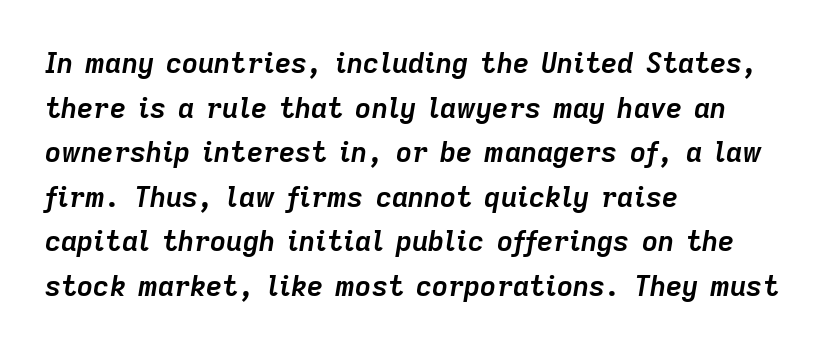
Q: Is the text bold? A: Yes.
Q: Is the text italic (slanted)? A: Yes, it leans right by about 9 degrees.
Q: Is the text underlined? A: No.
Q: How is the paragraph aligned? A: Left-aligned.
Q: Is the spacing between letters normal or unusually wide? A: Normal.
Q: Is the spacing between lines tight, normal or loose? A: Normal.
Q: Width (condensed, normal, or wide)? A: Normal.
Q: Stroke contrast? A: Low.
Q: x-height? A: Medium.
Q: Monospaced? A: No.
